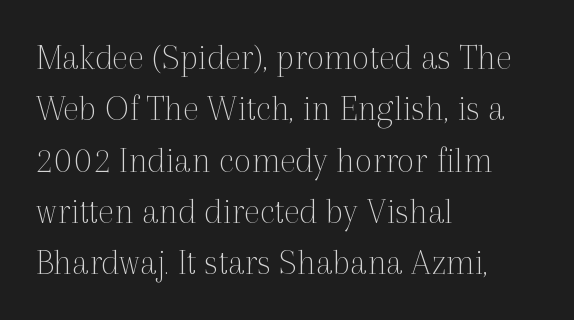
Q: Is the text bold? A: No.
Q: Is the text italic (slanted)? A: No, it is upright.
Q: Is the typeface a serif or a sans-serif typeface? A: Serif.
Q: Is the text underlined? A: No.
Q: How is the paragraph aligned? A: Left-aligned.
Q: Is the spacing between letters normal or unusually wide? A: Normal.
Q: Is the spacing between lines tight, normal or loose? A: Normal.
Q: Width (condensed, normal, or wide)? A: Normal.
Q: x-height? A: Medium.
Q: Monospaced? A: No.
